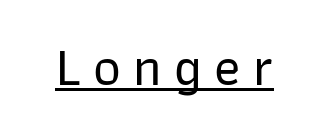
{"serif": "no", "italic": "no", "width": "normal", "stroke_contrast": "low", "x_height": "medium", "monospaced": "no", "underline": "yes", "letter_spacing": "wide", "letter_spacing_em": 0.23, "glyph_px": 54}
